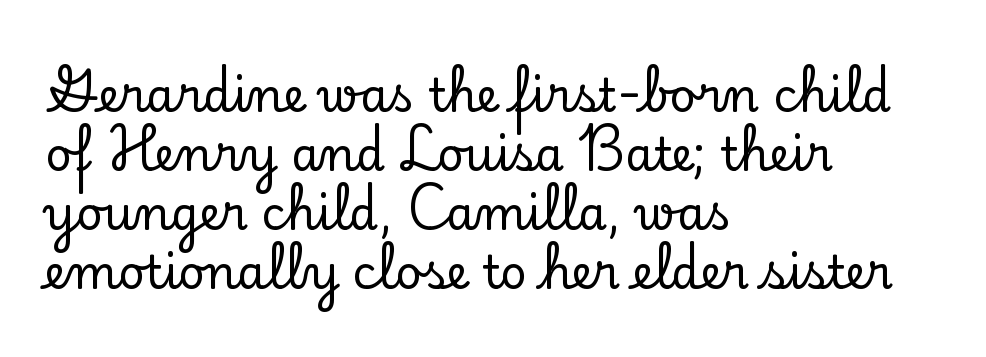
{"serif": "yes", "italic": "no", "width": "normal", "stroke_contrast": "low", "x_height": "small", "monospaced": "no", "underline": "no", "align": "left", "line_spacing": "normal", "line_spacing_ratio": 1.28, "letter_spacing": "normal", "letter_spacing_em": 0.0, "glyph_px": 46}
